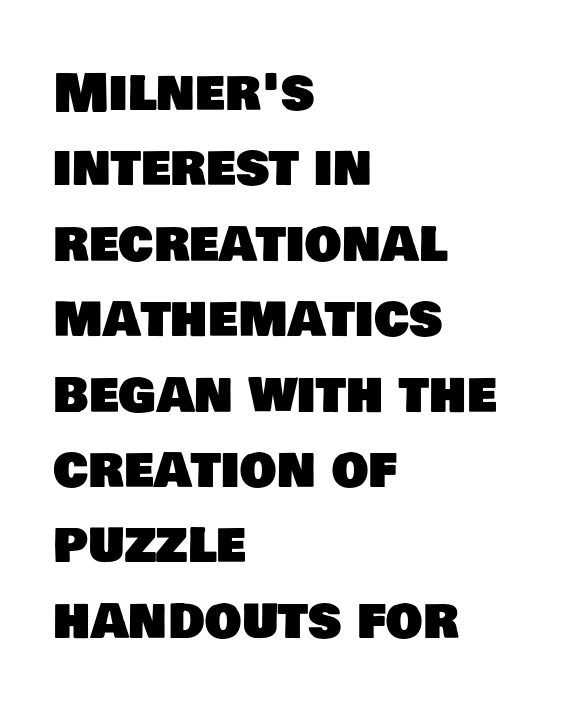
The image shows 52 px sans-serif type; set left-aligned, normal line spacing (1.45x), normal letter spacing, not underlined; low stroke contrast and a large x-height.
